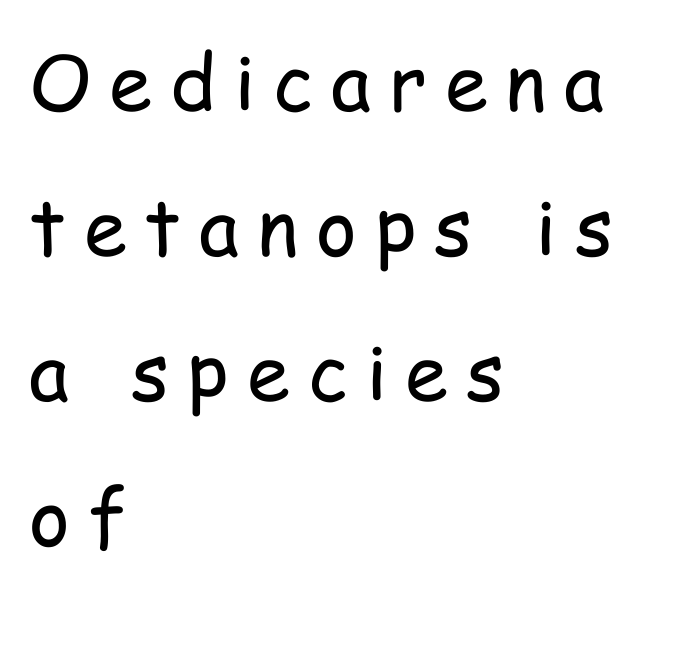
The zone under the glyphs is completely vacant. This is the regular roman posture of the typeface. Here the designer chose a conventional face with non-uniform glyph widths. Is this a heavy cut? Hardly; it is regular or lighter.
